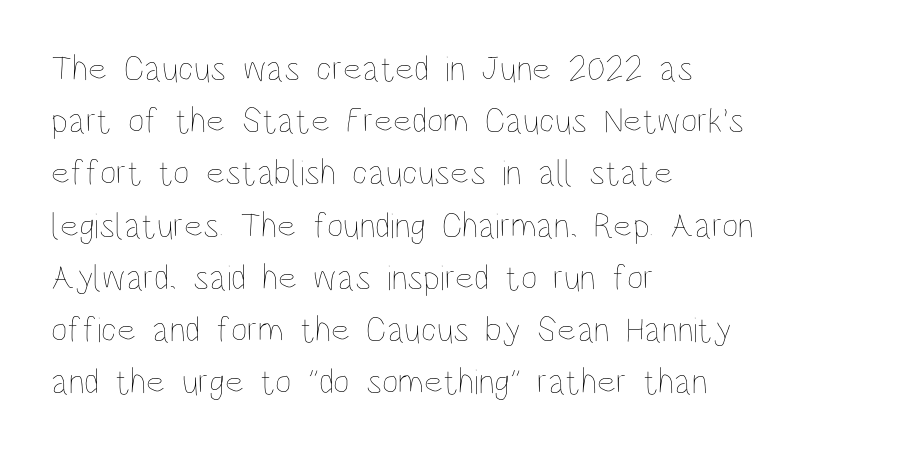
{"italic": "no", "bold": "no", "weight": "thin", "width": "condensed", "stroke_contrast": "low", "x_height": "large", "monospaced": "no", "underline": "no", "align": "left", "line_spacing": "normal", "line_spacing_ratio": 1.45, "letter_spacing": "normal", "letter_spacing_em": 0.0, "glyph_px": 36}
